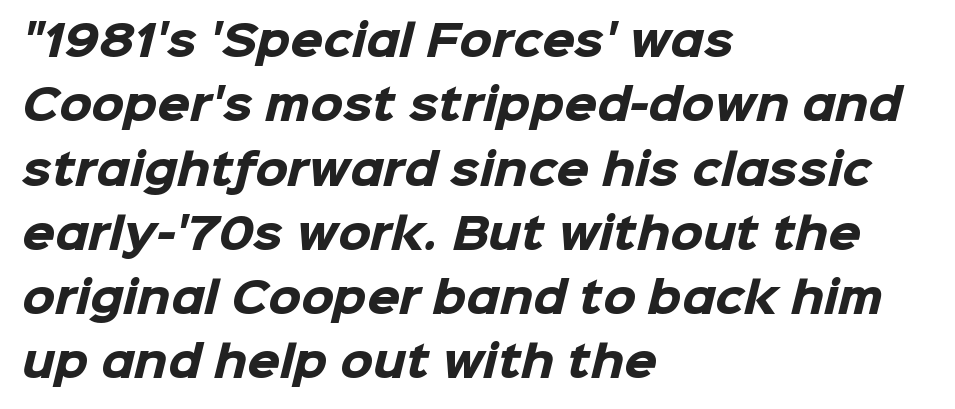
Q: Is the text bold? A: Yes.
Q: Is the typeface a serif or a sans-serif typeface? A: Sans-serif.
Q: Is the text underlined? A: No.
Q: How is the paragraph aligned? A: Left-aligned.
Q: Is the spacing between letters normal or unusually wide? A: Normal.
Q: Is the spacing between lines tight, normal or loose? A: Normal.
Q: Width (condensed, normal, or wide)? A: Normal.
Q: Stroke contrast? A: Low.
Q: x-height? A: Medium.
Q: Monospaced? A: No.
